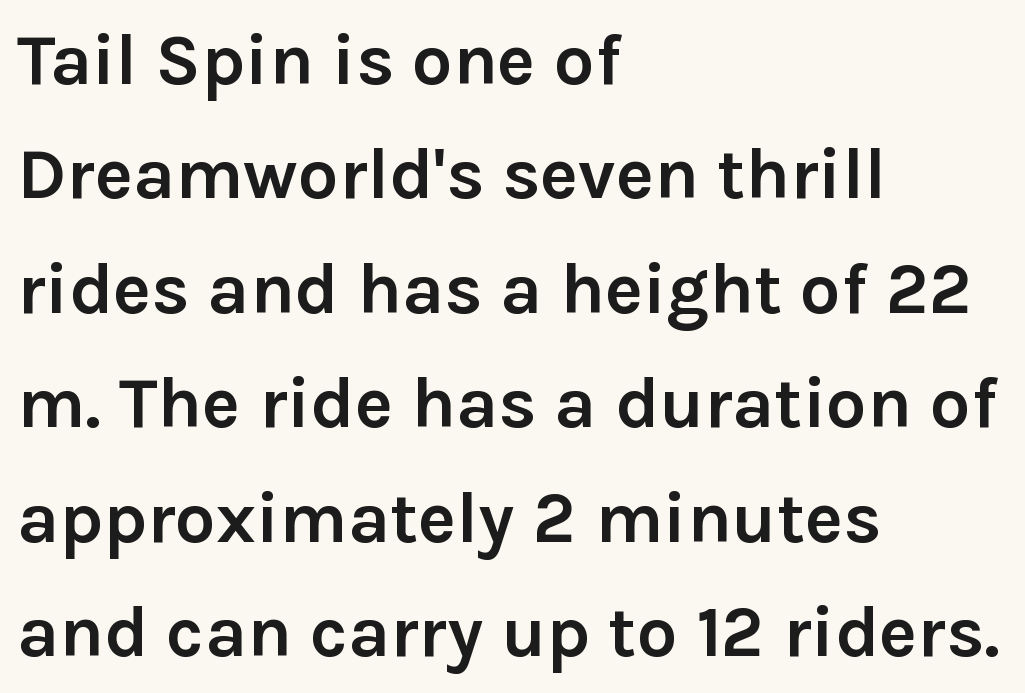
{"serif": "no", "italic": "no", "bold": "yes", "weight": "semibold", "width": "normal", "stroke_contrast": "low", "x_height": "medium", "monospaced": "no", "underline": "no", "align": "left", "line_spacing": "normal", "line_spacing_ratio": 1.59, "letter_spacing": "normal", "letter_spacing_em": 0.0, "glyph_px": 72}
